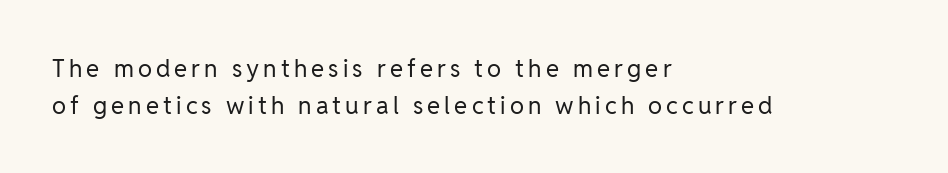
The image shows 24 px text type, upright; set left-aligned, normal line spacing (1.54x), not underlined.
